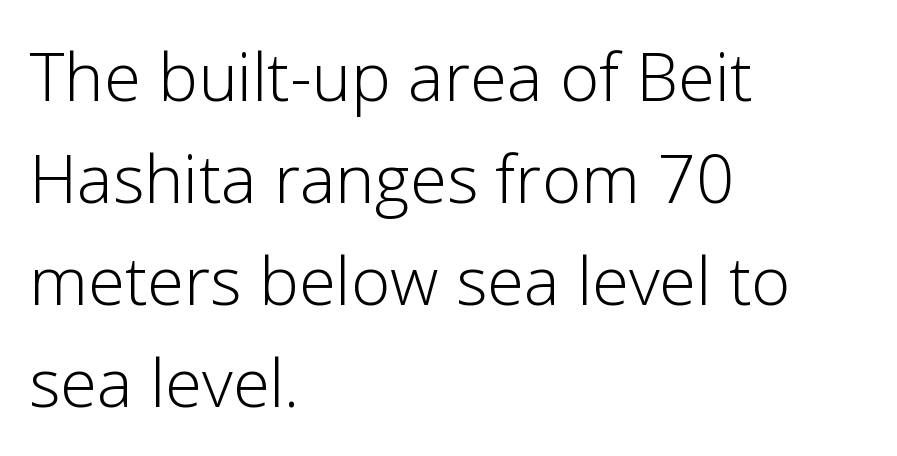
Q: Is the text bold? A: No.
Q: Is the text italic (slanted)? A: No, it is upright.
Q: Is the typeface a serif or a sans-serif typeface? A: Sans-serif.
Q: Is the text underlined? A: No.
Q: How is the paragraph aligned? A: Left-aligned.
Q: Is the spacing between letters normal or unusually wide? A: Normal.
Q: Is the spacing between lines tight, normal or loose? A: Normal.
Q: Width (condensed, normal, or wide)? A: Normal.
Q: Stroke contrast? A: Low.
Q: x-height? A: Medium.
Q: Monospaced? A: No.
